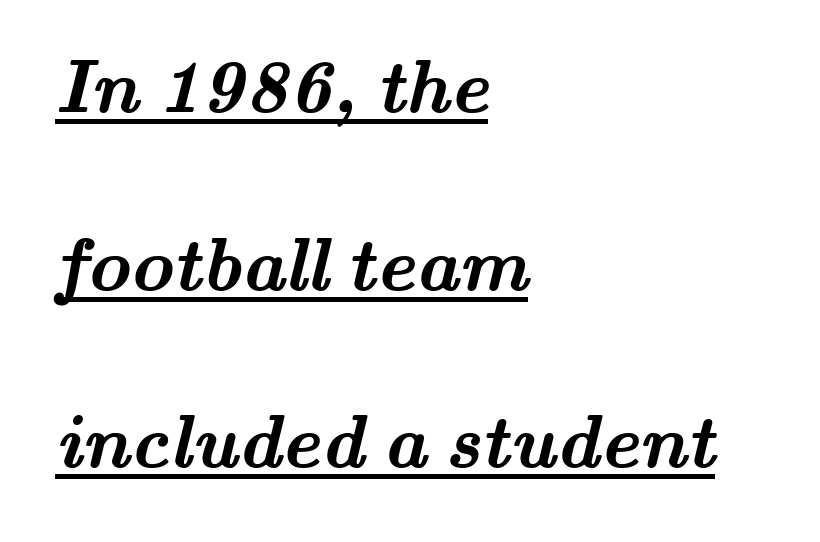
The image shows 74 px semibold, wide serif type; set left-aligned, loose line spacing (2.4x), normal letter spacing, underlined; medium stroke contrast and a small x-height.
